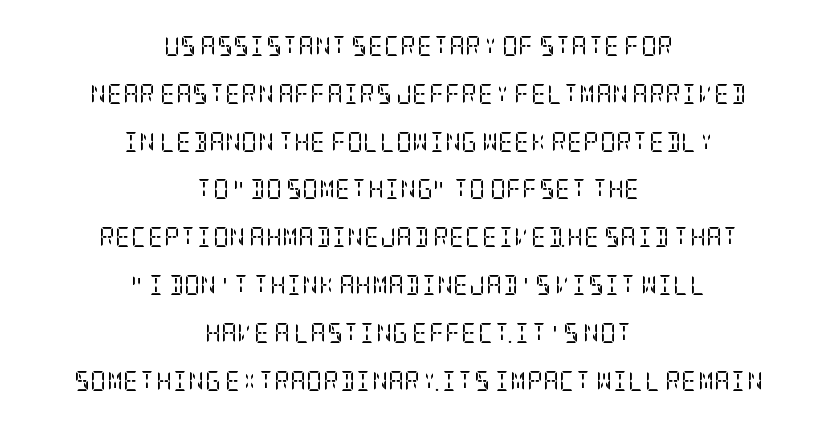
{"italic": "no", "bold": "no", "underline": "no", "align": "center", "line_spacing": "loose", "line_spacing_ratio": 2.39, "letter_spacing": "normal", "letter_spacing_em": 0.0, "glyph_px": 20}
